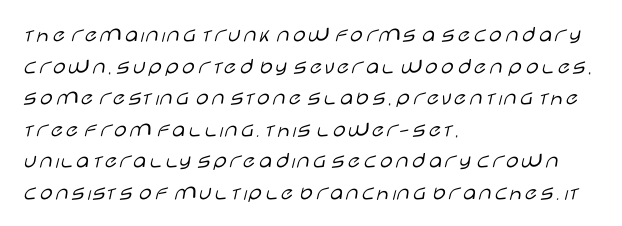
The strokes are not fattened; the text isn't bold. Beneath every word, the page is bare. Every row of glyphs begins at an identical x-position on the left.
